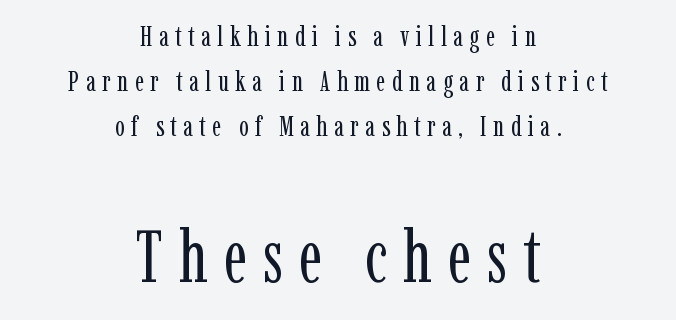
What kind of face is this? One with serifs. Is this a fixed-width face? No — the glyphs have proportional, varying widths. This sample is center-justified, so both line endings float freely. A typesetter would call this heavily tracked-out type.
